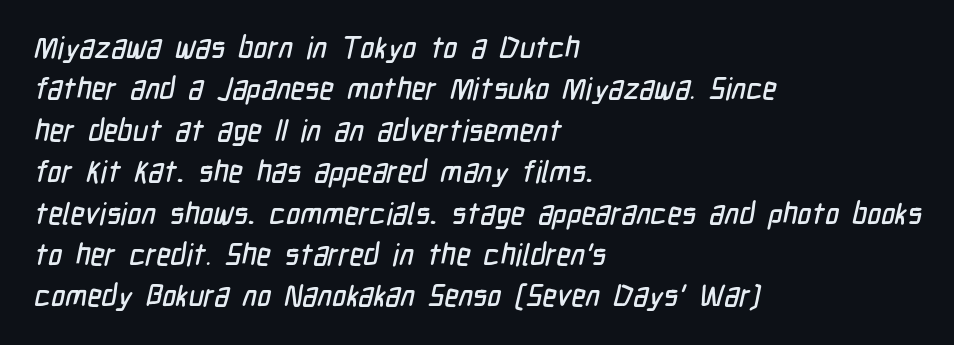
{"serif": "no", "width": "condensed", "stroke_contrast": "low", "x_height": "medium", "monospaced": "no", "underline": "no", "align": "left", "line_spacing": "normal", "line_spacing_ratio": 1.38, "letter_spacing": "normal", "letter_spacing_em": 0.0, "glyph_px": 30}
